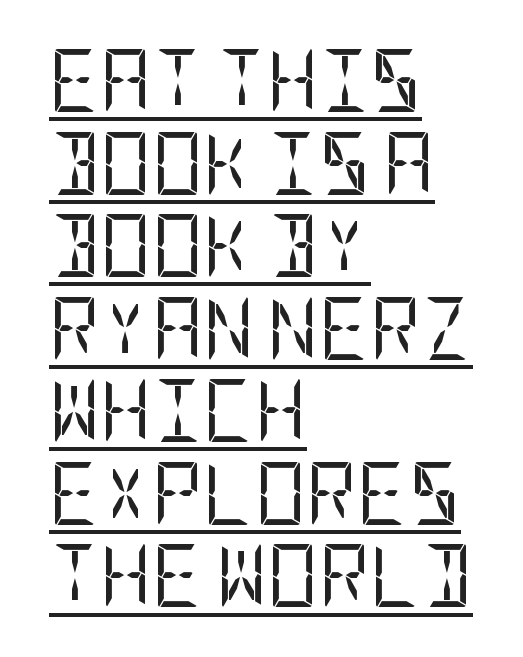
Q: Is the text bold? A: No.
Q: Is the text italic (slanted)? A: No, it is upright.
Q: Is the typeface a serif or a sans-serif typeface? A: Sans-serif.
Q: Is the text underlined? A: Yes.
Q: How is the paragraph aligned? A: Left-aligned.
Q: Is the spacing between letters normal or unusually wide? A: Normal.
Q: Is the spacing between lines tight, normal or loose? A: Normal.
Q: Width (condensed, normal, or wide)? A: Condensed.
Q: Stroke contrast? A: Low.
Q: x-height? A: Large.
